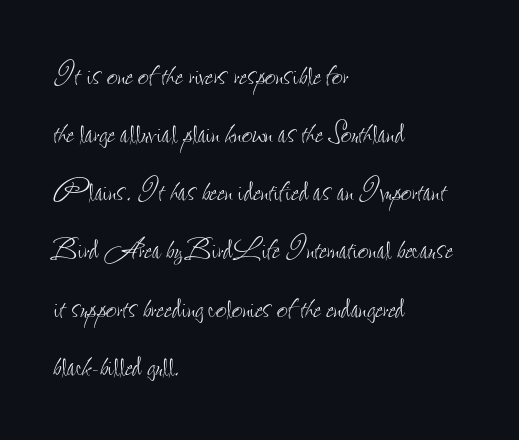
Q: Is the text bold? A: No.
Q: Is the text italic (slanted)? A: Yes.
Q: Is the text underlined? A: No.
Q: How is the paragraph aligned? A: Left-aligned.
Q: Is the spacing between letters normal or unusually wide? A: Normal.
Q: Is the spacing between lines tight, normal or loose? A: Normal.
Q: Width (condensed, normal, or wide)? A: Condensed.
Q: Stroke contrast? A: Low.
Q: x-height? A: Small.
Q: Monospaced? A: No.
